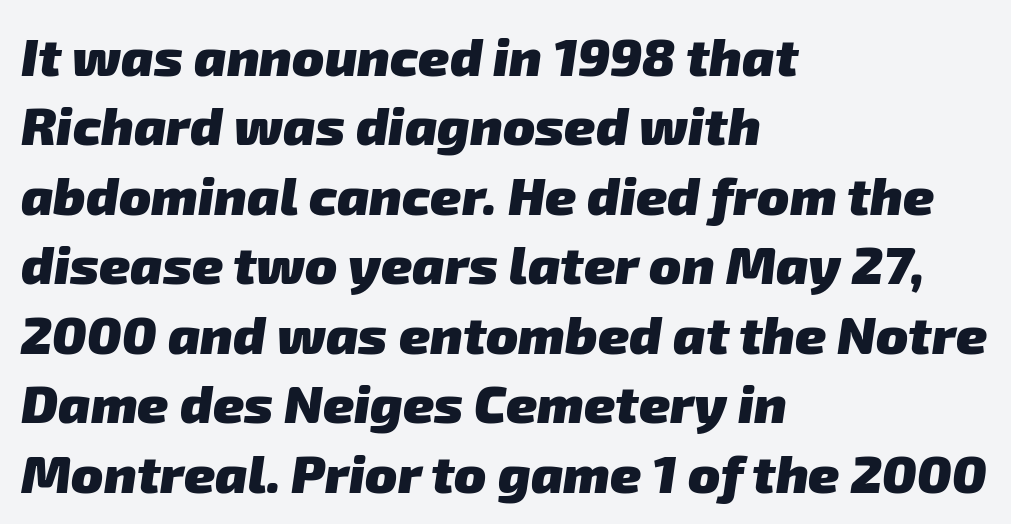
The image shows 53 px heavy sans-serif type; set left-aligned, normal line spacing (1.31x), normal letter spacing, not underlined; low stroke contrast and a medium x-height.
